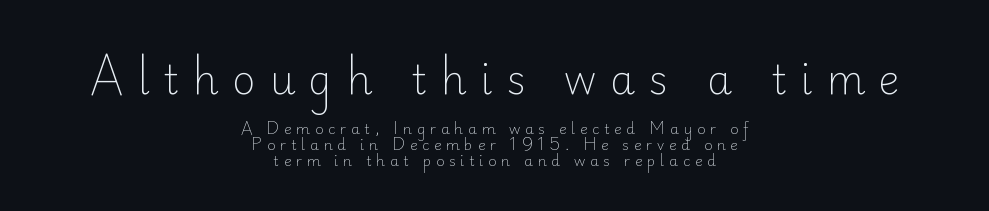
Q: Is the text bold? A: No.
Q: Is the text italic (slanted)? A: No, it is upright.
Q: Is the typeface a serif or a sans-serif typeface? A: Sans-serif.
Q: Is the text underlined? A: No.
Q: How is the paragraph aligned? A: Centered.
Q: Is the spacing between letters normal or unusually wide? A: Unusually wide.
Q: Is the spacing between lines tight, normal or loose? A: Tight.
Q: Which block of text is set in a larger size, the first (top) or the second (bottom)? A: The first (top) one.
Q: Width (condensed, normal, or wide)? A: Normal.
Q: Stroke contrast? A: Low.
Q: x-height? A: Small.
Q: Monospaced? A: No.
